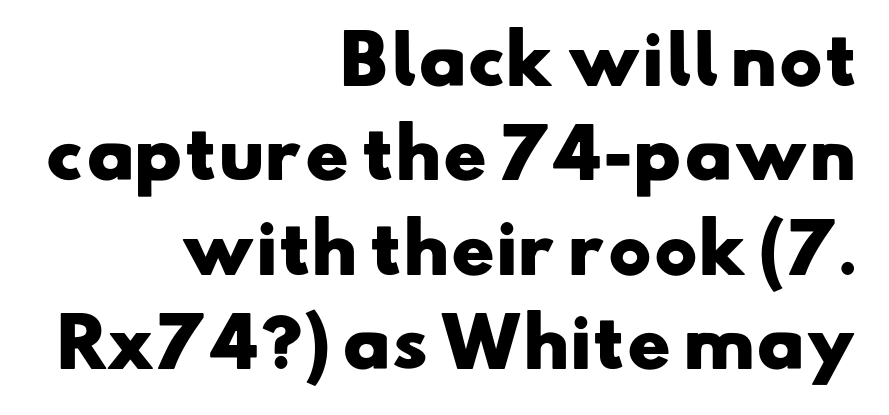
{"serif": "no", "bold": "yes", "weight": "heavy", "width": "wide", "stroke_contrast": "low", "x_height": "small", "monospaced": "no", "underline": "no", "align": "right", "line_spacing": "normal", "line_spacing_ratio": 1.43, "letter_spacing": "normal", "letter_spacing_em": 0.0, "glyph_px": 66}
